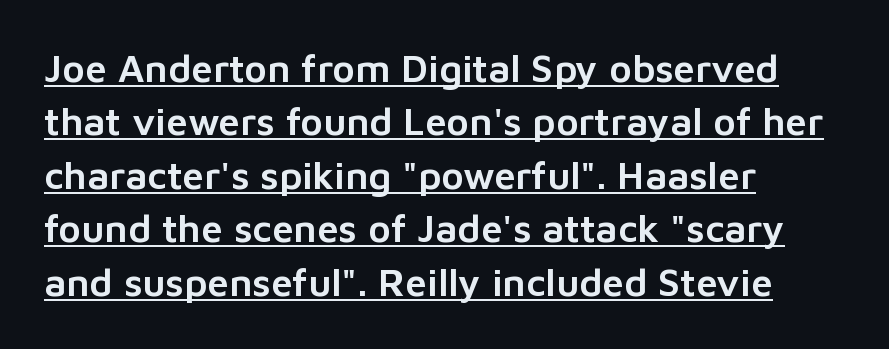
The image shows 39 px sans-serif type, upright; set left-aligned, normal line spacing (1.37x), normal letter spacing, underlined; low stroke contrast and a medium x-height.
